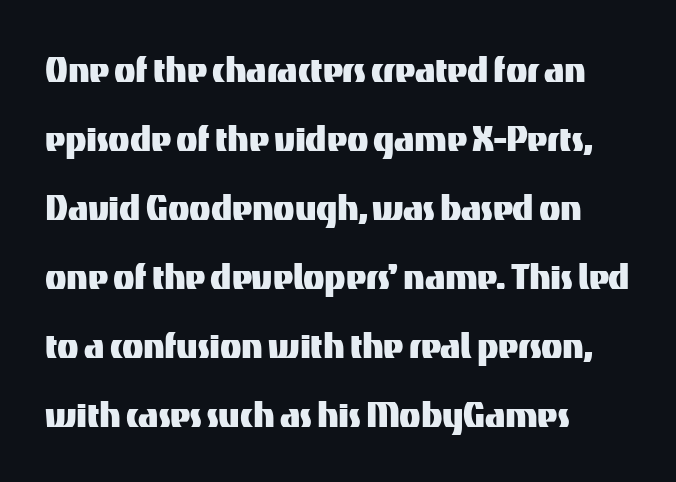
Does the lettering tilt? It doesn't — this is upright. The face used here is rendered with its standard letterfit. Any mark beneath the type? The region is blank. Do the characters align in a grid? No, the font is proportional. No feet cap the strokes, marking this as sans-serif type.
